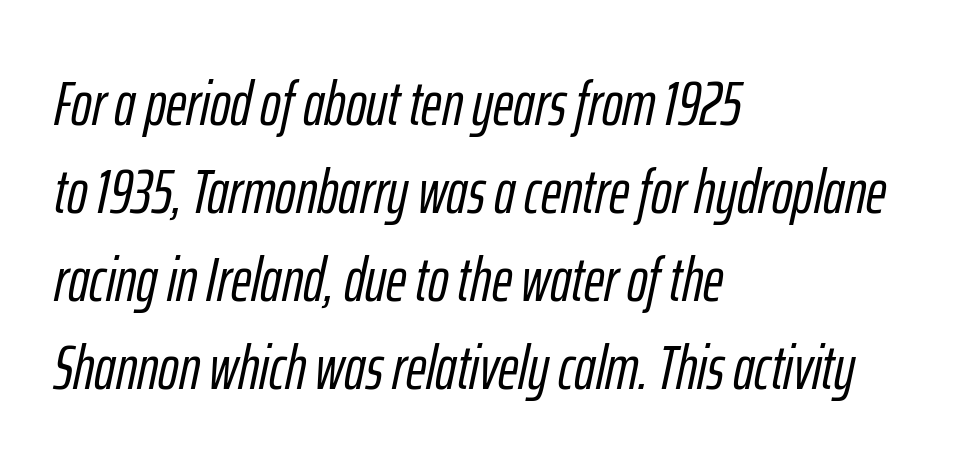
The image shows 62 px condensed type, italic (leaning right); set left-aligned, normal line spacing (1.42x), normal letter spacing, not underlined; low stroke contrast and a medium x-height.
